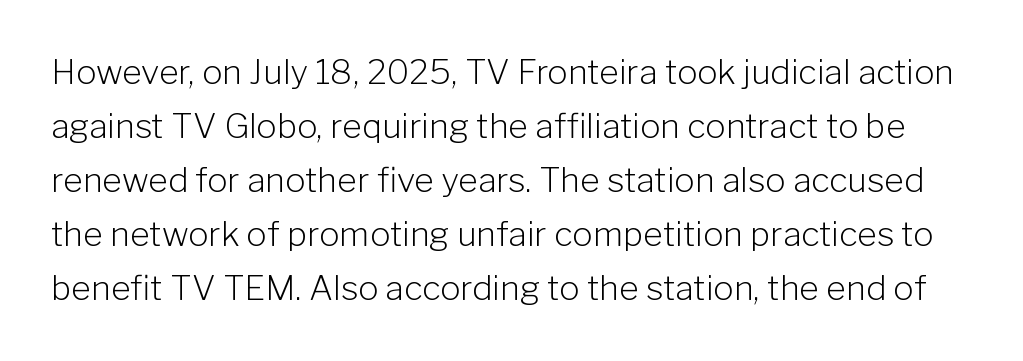
{"serif": "no", "italic": "no", "bold": "no", "weight": "light", "width": "normal", "stroke_contrast": "low", "x_height": "medium", "monospaced": "no", "underline": "no", "line_spacing": "normal", "line_spacing_ratio": 1.59, "letter_spacing": "normal", "letter_spacing_em": 0.0, "glyph_px": 34}
